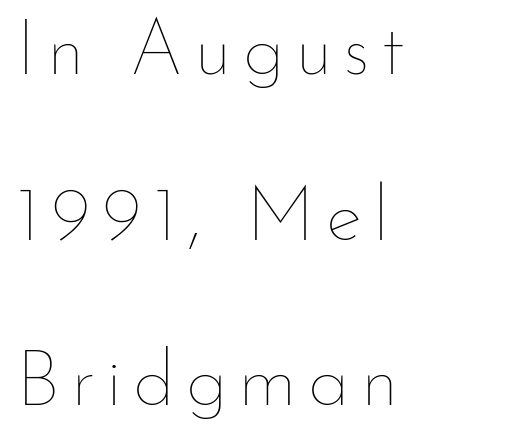
Teacher's note: observe the even left margin — that is flush-left alignment. Proportional: the letters do not fall into vertical columns. Notice the wide empty band between every row — that's loose leading. Underline: absent.
